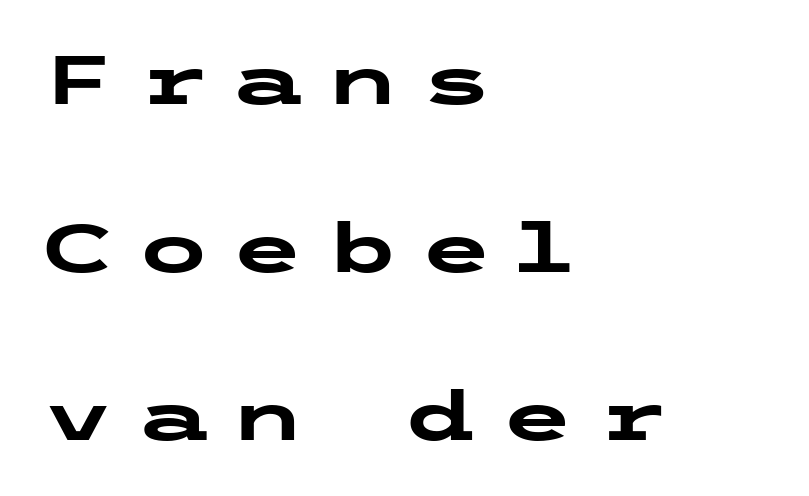
{"serif": "no", "italic": "no", "bold": "yes", "weight": "heavy", "width": "wide", "stroke_contrast": "low", "x_height": "medium", "underline": "no", "align": "left", "line_spacing": "loose", "line_spacing_ratio": 2.47, "letter_spacing": "wide", "letter_spacing_em": 0.29, "glyph_px": 68}
